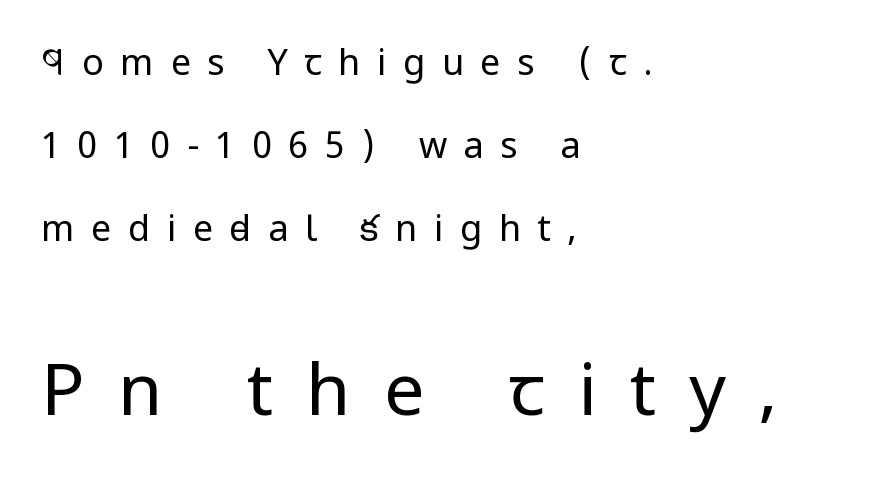
The image shows 72 px regular-weight, condensed sans-serif type, upright; set left-aligned, loose line spacing (2.31x), unusually wide letter spacing (+0.46 em), not underlined; the second (bottom) block is 2.0x larger; low stroke contrast and a large x-height.
